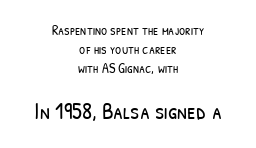
The image shows 23 px text type; set centered, normal line spacing (1.35x), normal letter spacing, not underlined; the second (bottom) block is 1.64x larger.
